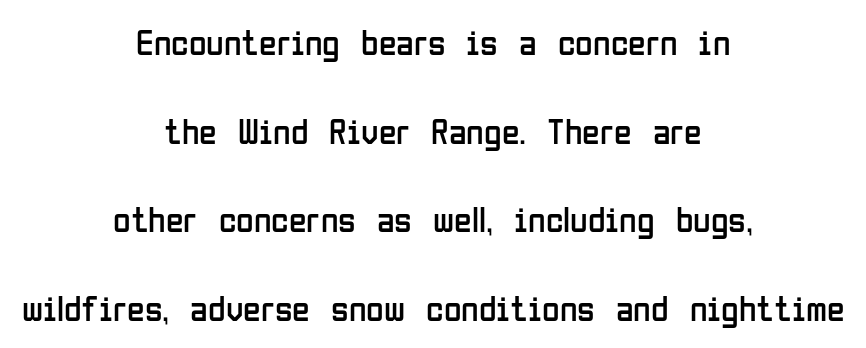
Nothing heavy about these letters — not bold at all. Clear beneath every line of the passage. The rendering shows plain stroke endings on the letterforms — a sans-serif design. The gaps between neighbouring characters are ordinary and unremarkable. The lines are spread far apart with generous leading. Do the characters align in a grid? No, the font is proportional.
